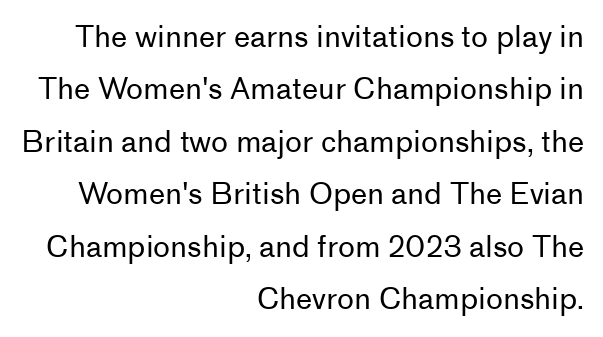
{"serif": "no", "italic": "no", "bold": "no", "weight": "regular", "width": "normal", "stroke_contrast": "low", "x_height": "medium", "monospaced": "no", "underline": "no", "align": "right", "line_spacing_ratio": 1.81, "letter_spacing": "normal", "letter_spacing_em": 0.0, "glyph_px": 29}
